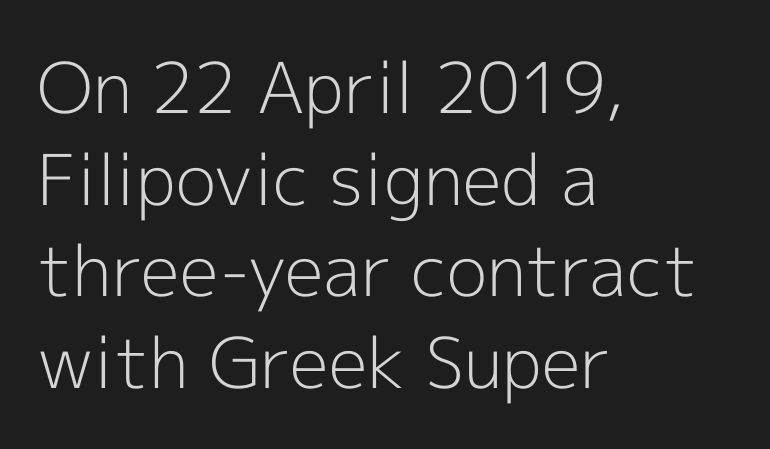
The image shows 70 px light sans-serif type, upright; set left-aligned, normal line spacing (1.31x), normal letter spacing, not underlined; a medium x-height.
